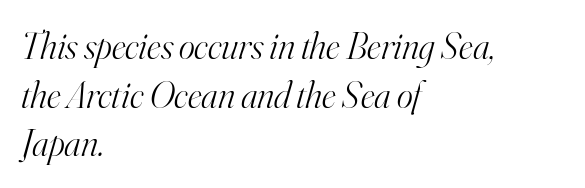
The horizontal fit of the characters is conventional and even. Descenders are the only things crossing below the line. A light-to-regular cut is what we see here. Spacing verdict: proportional, widths tailored to each character.
